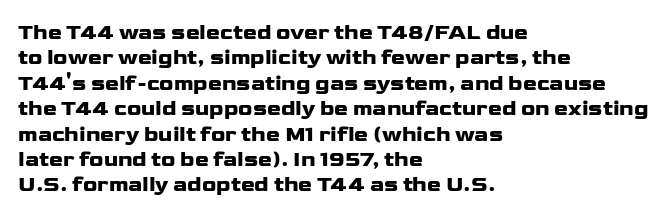
Short and long lines alike share a common starting point at left. Letters rest on an invisible, unmarked baseline. No extra tracking has been applied to these lines. Is there any slant? The stems are plumb.
